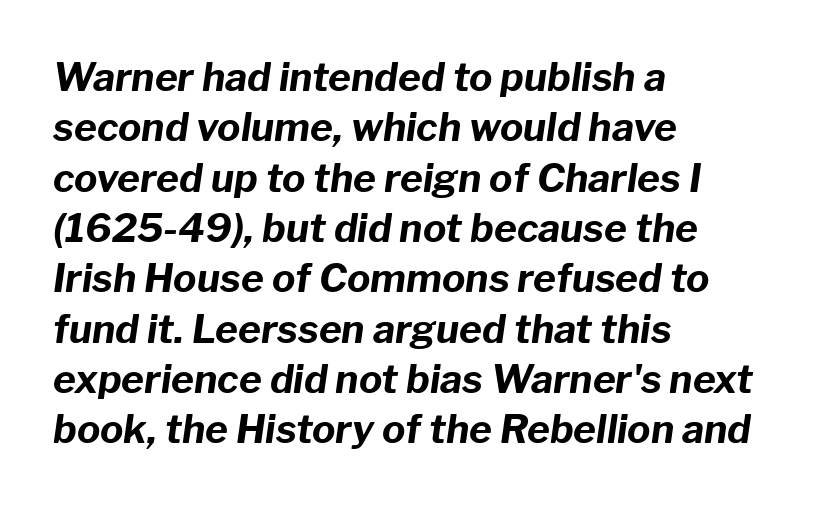
Q: Is the text bold? A: Yes.
Q: Is the text italic (slanted)? A: Yes, it leans right by about 8 degrees.
Q: Is the text underlined? A: No.
Q: How is the paragraph aligned? A: Left-aligned.
Q: Is the spacing between letters normal or unusually wide? A: Normal.
Q: Is the spacing between lines tight, normal or loose? A: Normal.
Q: Width (condensed, normal, or wide)? A: Normal.
Q: Stroke contrast? A: Low.
Q: x-height? A: Medium.
Q: Monospaced? A: No.
